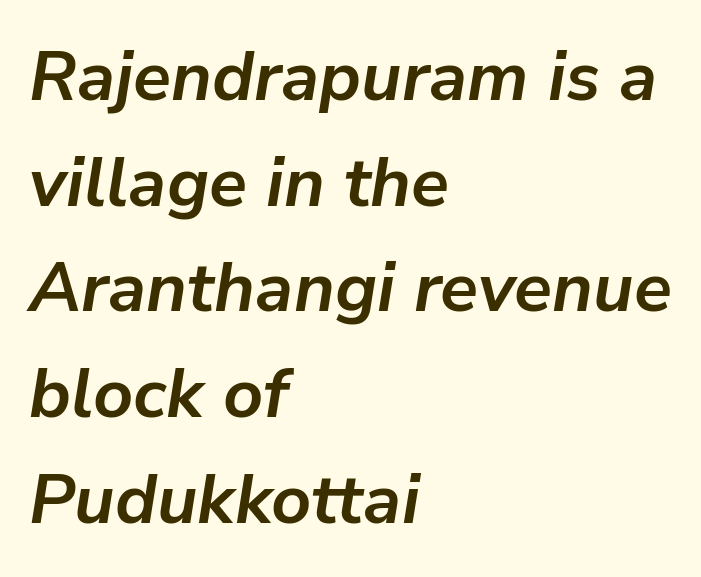
Q: Is the text bold? A: Yes.
Q: Is the text italic (slanted)? A: Yes, it leans right by about 9 degrees.
Q: Is the text underlined? A: No.
Q: How is the paragraph aligned? A: Left-aligned.
Q: Is the spacing between letters normal or unusually wide? A: Normal.
Q: Is the spacing between lines tight, normal or loose? A: Normal.
Q: Width (condensed, normal, or wide)? A: Normal.
Q: Stroke contrast? A: Low.
Q: x-height? A: Medium.
Q: Monospaced? A: No.
